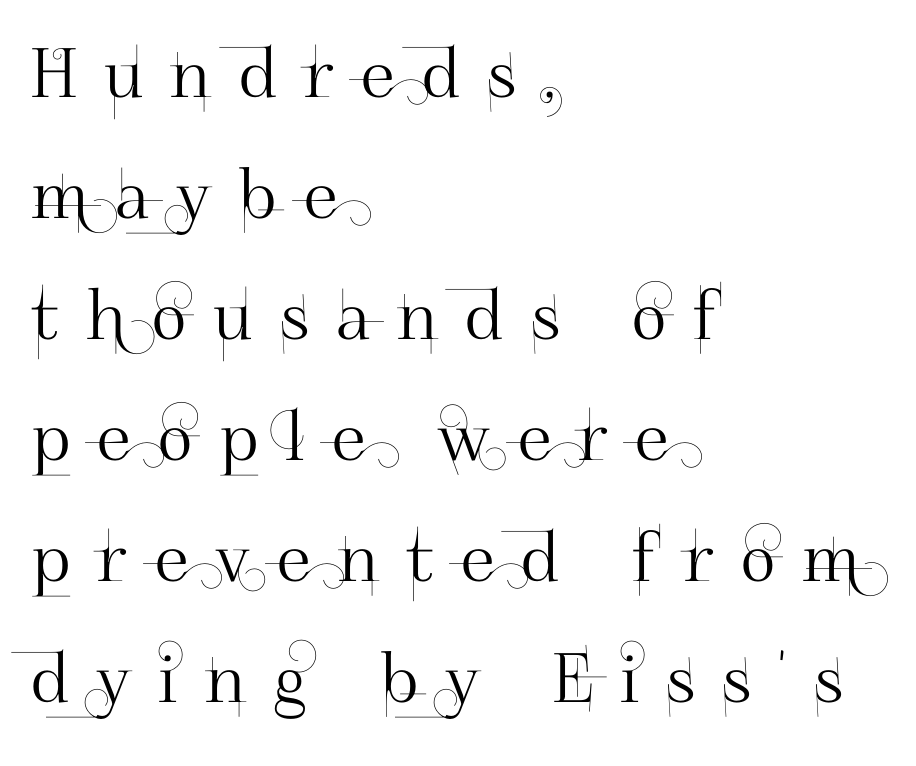
Q: Is the text italic (slanted)? A: No, it is upright.
Q: Is the typeface a serif or a sans-serif typeface? A: Sans-serif.
Q: Is the text underlined? A: No.
Q: How is the paragraph aligned? A: Left-aligned.
Q: Is the spacing between letters normal or unusually wide? A: Unusually wide.
Q: Width (condensed, normal, or wide)? A: Normal.
Q: Stroke contrast? A: High.
Q: x-height? A: Small.
Q: Monospaced? A: No.
